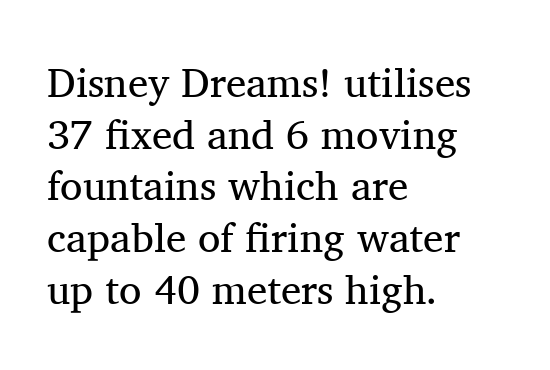
The image shows 41 px regular-weight serif type, upright; set left-aligned, normal line spacing (1.26x), normal letter spacing, not underlined; medium stroke contrast and a medium x-height.
